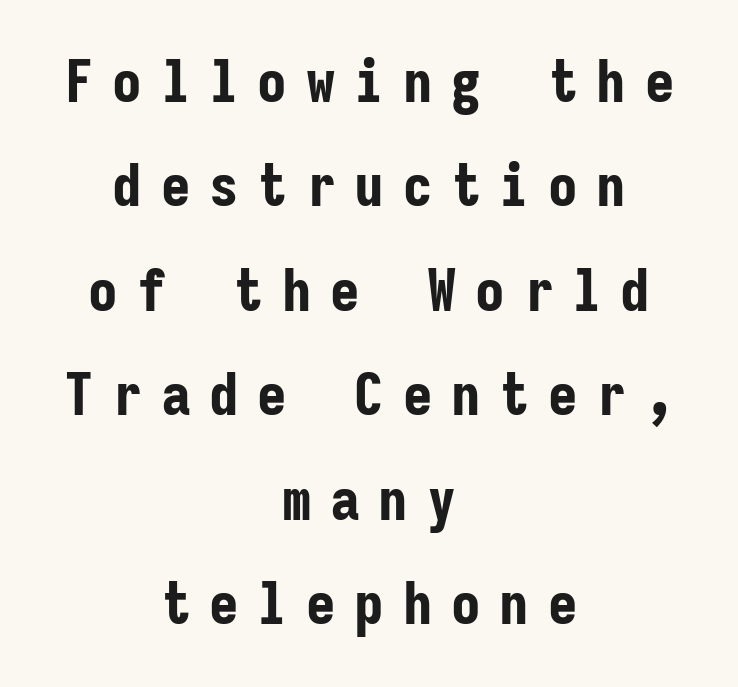
{"serif": "no", "italic": "no", "bold": "yes", "weight": "bold", "width": "condensed", "stroke_contrast": "low", "x_height": "medium", "monospaced": "yes", "underline": "no", "align": "center", "line_spacing_ratio": 1.77, "letter_spacing": "wide", "letter_spacing_em": 0.32, "glyph_px": 59}
